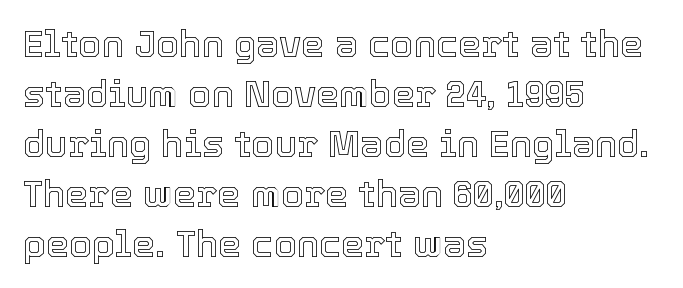
Q: Is the text italic (slanted)? A: No, it is upright.
Q: Is the text underlined? A: No.
Q: How is the paragraph aligned? A: Left-aligned.
Q: Is the spacing between letters normal or unusually wide? A: Normal.
Q: Is the spacing between lines tight, normal or loose? A: Normal.
Q: Width (condensed, normal, or wide)? A: Normal.
Q: x-height? A: Medium.
Q: Monospaced? A: No.
